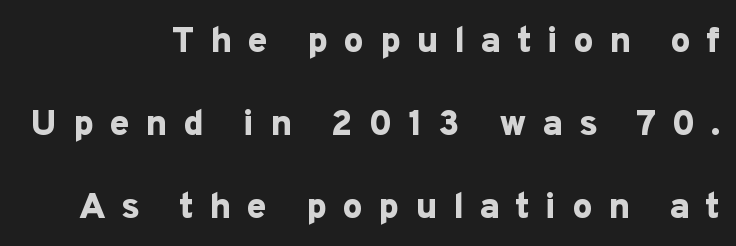
The image shows 36 px bold sans-serif type, upright; set right-aligned, loose line spacing (2.31x), unusually wide letter spacing (+0.43 em), not underlined; low stroke contrast and a medium x-height.
